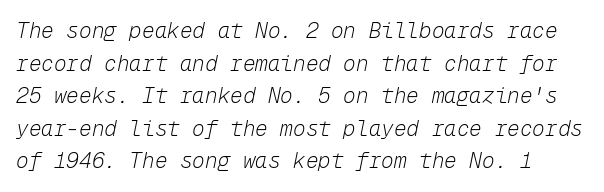
The image shows 21 px text type, italic (leaning right); set normal line spacing (1.55x), normal letter spacing, not underlined.
